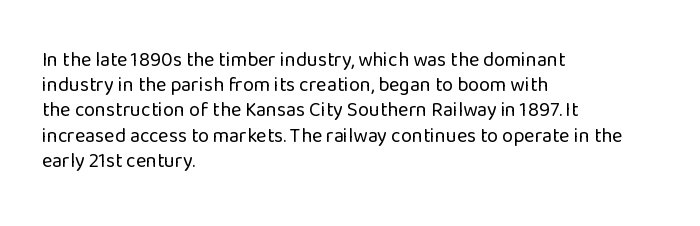
{"italic": "no", "bold": "no", "underline": "no", "align": "left", "line_spacing": "normal", "line_spacing_ratio": 1.26, "letter_spacing": "normal", "letter_spacing_em": 0.0, "glyph_px": 20}
